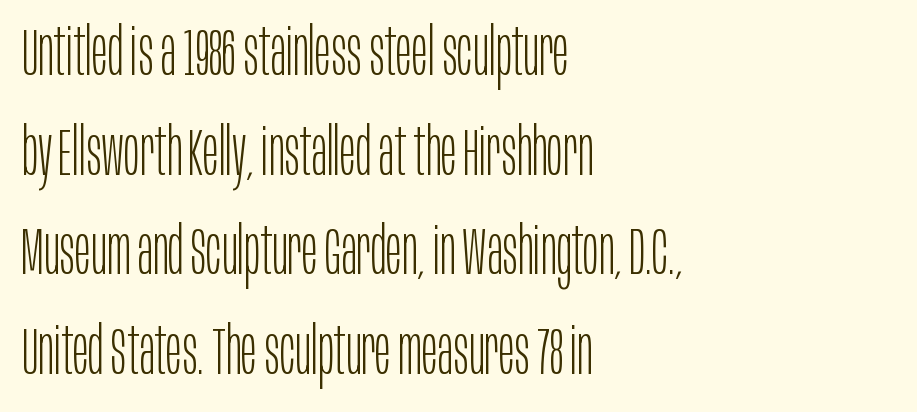
Q: Is the text bold? A: No.
Q: Is the text italic (slanted)? A: No, it is upright.
Q: Is the typeface a serif or a sans-serif typeface? A: Sans-serif.
Q: Is the text underlined? A: No.
Q: How is the paragraph aligned? A: Left-aligned.
Q: Is the spacing between letters normal or unusually wide? A: Normal.
Q: Is the spacing between lines tight, normal or loose? A: Normal.
Q: Width (condensed, normal, or wide)? A: Condensed.
Q: Stroke contrast? A: Low.
Q: x-height? A: Large.
Q: Monospaced? A: No.
